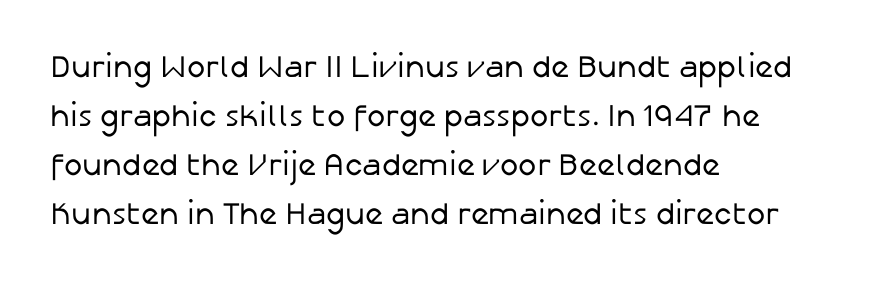
The image shows 31 px regular-weight sans-serif type, upright; set left-aligned, normal line spacing (1.58x), normal letter spacing, not underlined; low stroke contrast and a medium x-height.
